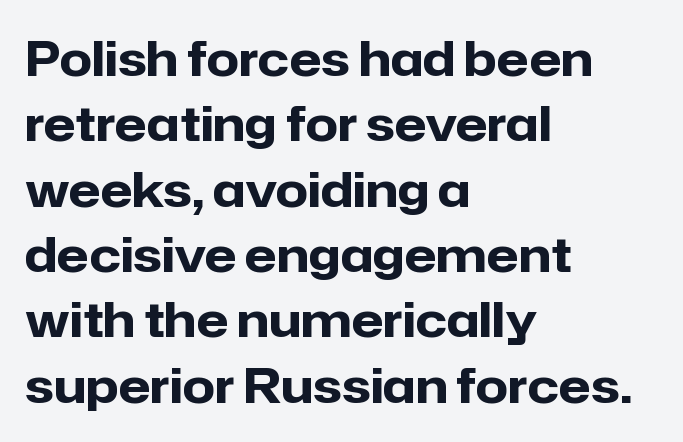
The image shows 47 px heavy sans-serif type, upright; set left-aligned, normal line spacing (1.39x), normal letter spacing, not underlined; low stroke contrast and a medium x-height.
